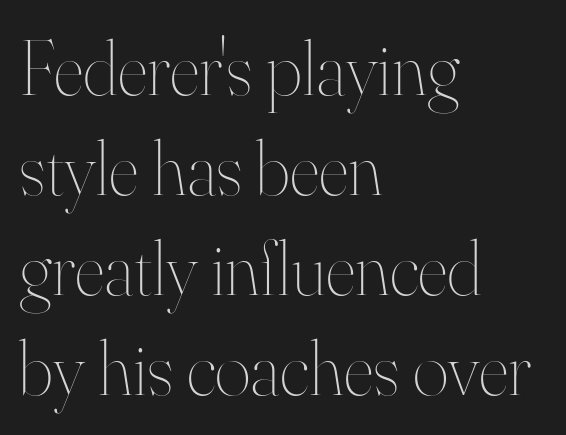
Q: Is the text bold? A: No.
Q: Is the text italic (slanted)? A: No, it is upright.
Q: Is the text underlined? A: No.
Q: How is the paragraph aligned? A: Left-aligned.
Q: Is the spacing between letters normal or unusually wide? A: Normal.
Q: Is the spacing between lines tight, normal or loose? A: Normal.
Q: Width (condensed, normal, or wide)? A: Normal.
Q: Stroke contrast? A: High.
Q: x-height? A: Small.
Q: Monospaced? A: No.
